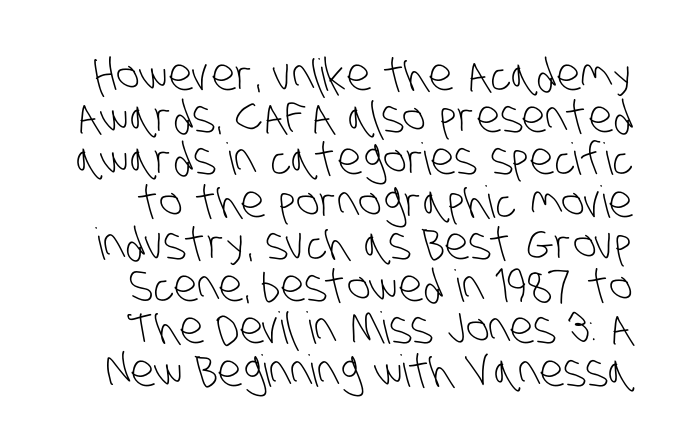
{"serif": "no", "bold": "no", "weight": "light", "width": "condensed", "stroke_contrast": "low", "x_height": "large", "monospaced": "no", "underline": "no", "line_spacing": "tight", "line_spacing_ratio": 0.96, "letter_spacing": "normal", "letter_spacing_em": 0.0, "glyph_px": 44}
